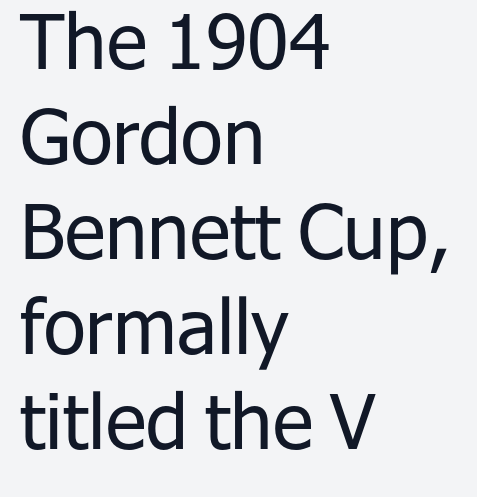
Q: Is the text bold? A: No.
Q: Is the text italic (slanted)? A: No, it is upright.
Q: Is the typeface a serif or a sans-serif typeface? A: Sans-serif.
Q: Is the text underlined? A: No.
Q: How is the paragraph aligned? A: Left-aligned.
Q: Is the spacing between letters normal or unusually wide? A: Normal.
Q: Is the spacing between lines tight, normal or loose? A: Normal.
Q: Width (condensed, normal, or wide)? A: Normal.
Q: Stroke contrast? A: Low.
Q: x-height? A: Medium.
Q: Monospaced? A: No.
